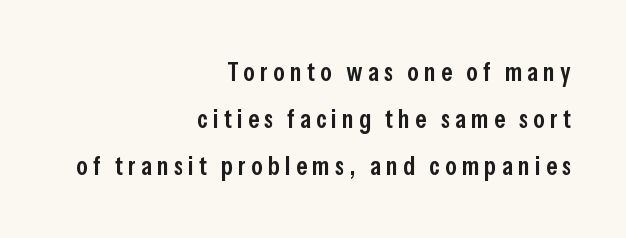
A student would call this right alignment; a typographer would say flush right, rag left. When letters stand straight like this, we call the style roman or upright. Descenders hang freely into open space. Emphasis by weight is partial: semibold.
